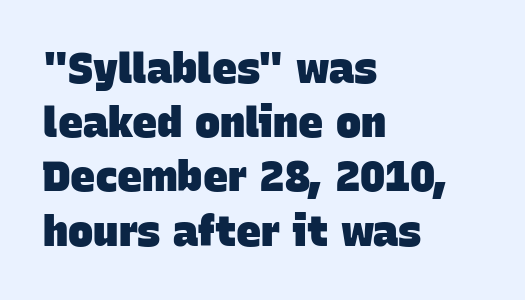
Q: Is the text bold? A: Yes.
Q: Is the typeface a serif or a sans-serif typeface? A: Sans-serif.
Q: Is the text underlined? A: No.
Q: How is the paragraph aligned? A: Left-aligned.
Q: Is the spacing between letters normal or unusually wide? A: Normal.
Q: Is the spacing between lines tight, normal or loose? A: Normal.
Q: Width (condensed, normal, or wide)? A: Normal.
Q: Stroke contrast? A: Low.
Q: x-height? A: Large.
Q: Monospaced? A: No.
